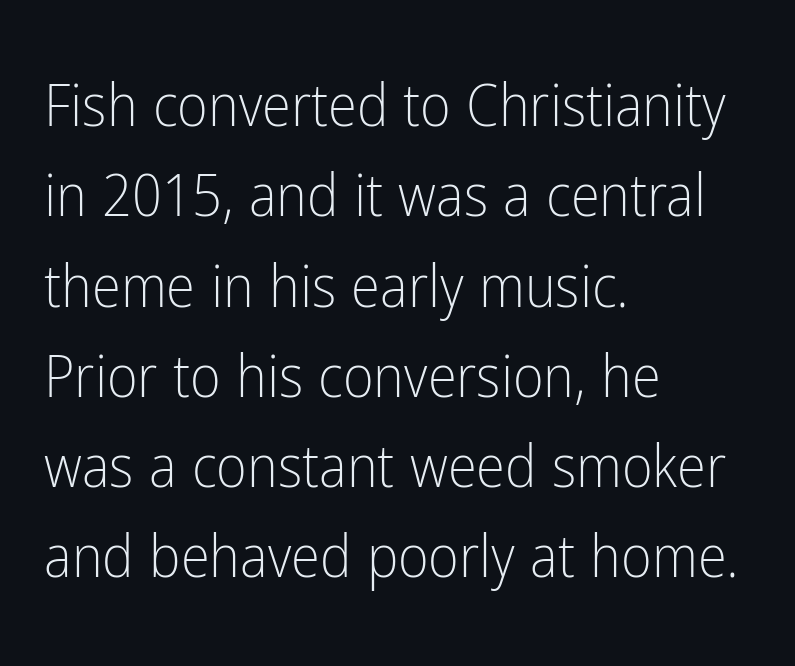
{"serif": "no", "italic": "no", "bold": "no", "weight": "light", "width": "condensed", "stroke_contrast": "low", "x_height": "medium", "monospaced": "no", "underline": "no", "align": "left", "line_spacing": "normal", "line_spacing_ratio": 1.53, "letter_spacing": "normal", "letter_spacing_em": 0.0, "glyph_px": 59}
